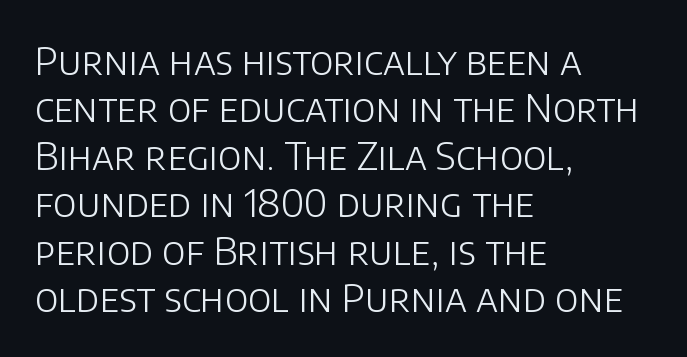
Q: Is the text bold? A: No.
Q: Is the text italic (slanted)? A: No, it is upright.
Q: Is the typeface a serif or a sans-serif typeface? A: Sans-serif.
Q: Is the text underlined? A: No.
Q: How is the paragraph aligned? A: Left-aligned.
Q: Is the spacing between letters normal or unusually wide? A: Normal.
Q: Is the spacing between lines tight, normal or loose? A: Normal.
Q: Width (condensed, normal, or wide)? A: Normal.
Q: Stroke contrast? A: Low.
Q: x-height? A: Large.
Q: Monospaced? A: No.
